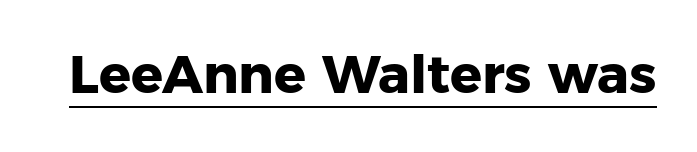
Is this a sans? Yes — the strokes have no serifs. Character widths vary here, with narrow letters taking less room than wide ones. Quick note: not italic, upright. Emphasis is given by a line drawn under the lettering.
